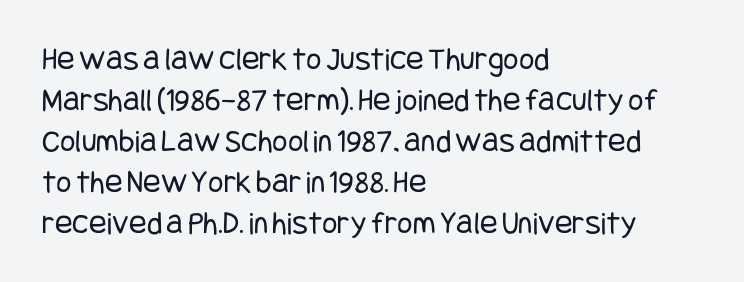
Q: Is the text bold? A: No.
Q: Is the text italic (slanted)? A: No, it is upright.
Q: Is the typeface a serif or a sans-serif typeface? A: Sans-serif.
Q: Is the text underlined? A: No.
Q: How is the paragraph aligned? A: Left-aligned.
Q: Is the spacing between letters normal or unusually wide? A: Normal.
Q: Width (condensed, normal, or wide)? A: Condensed.
Q: Stroke contrast? A: Low.
Q: x-height? A: Large.
